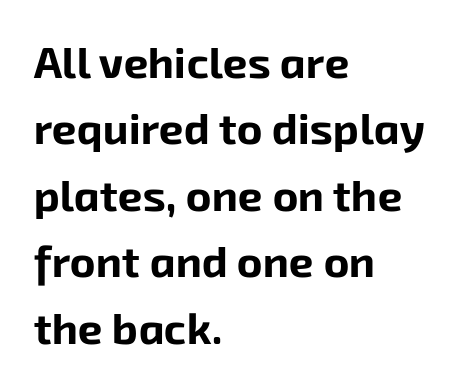
Q: Is the text bold? A: Yes.
Q: Is the typeface a serif or a sans-serif typeface? A: Sans-serif.
Q: Is the text underlined? A: No.
Q: How is the paragraph aligned? A: Left-aligned.
Q: Is the spacing between letters normal or unusually wide? A: Normal.
Q: Is the spacing between lines tight, normal or loose? A: Normal.
Q: Width (condensed, normal, or wide)? A: Normal.
Q: Stroke contrast? A: Low.
Q: x-height? A: Medium.
Q: Monospaced? A: No.
